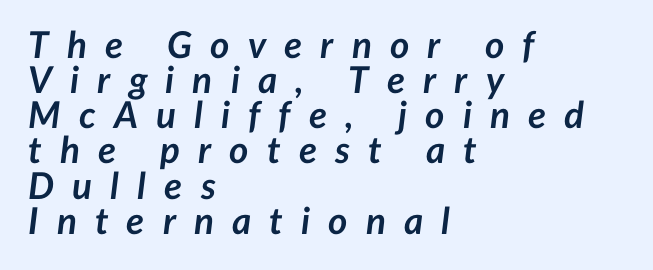
Q: Is the text bold? A: Yes.
Q: Is the text italic (slanted)? A: Yes, it leans right by about 7 degrees.
Q: Is the text underlined? A: No.
Q: How is the paragraph aligned? A: Left-aligned.
Q: Is the spacing between letters normal or unusually wide? A: Unusually wide.
Q: Is the spacing between lines tight, normal or loose? A: Tight.
Q: Width (condensed, normal, or wide)? A: Normal.
Q: Stroke contrast? A: Low.
Q: x-height? A: Medium.
Q: Monospaced? A: No.
